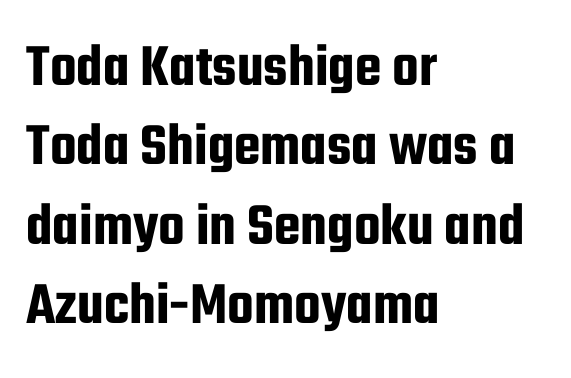
Q: Is the text italic (slanted)? A: No, it is upright.
Q: Is the typeface a serif or a sans-serif typeface? A: Sans-serif.
Q: Is the text underlined? A: No.
Q: How is the paragraph aligned? A: Left-aligned.
Q: Is the spacing between letters normal or unusually wide? A: Normal.
Q: Is the spacing between lines tight, normal or loose? A: Normal.
Q: Width (condensed, normal, or wide)? A: Condensed.
Q: Stroke contrast? A: Low.
Q: x-height? A: Medium.
Q: Monospaced? A: No.
